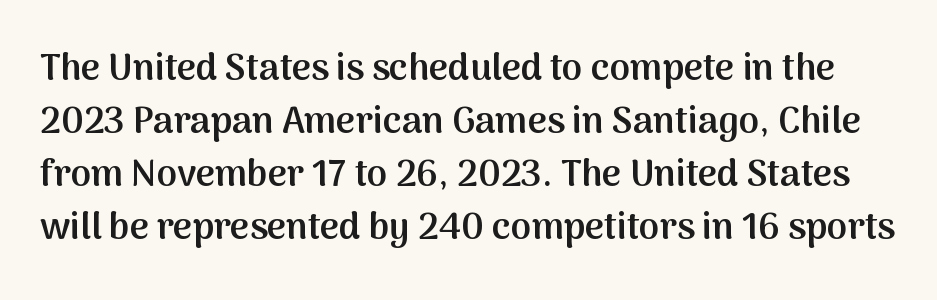
Q: Is the text bold? A: Semi-bold.
Q: Is the text italic (slanted)? A: No, it is upright.
Q: Is the typeface a serif or a sans-serif typeface? A: Sans-serif.
Q: Is the text underlined? A: No.
Q: Is the spacing between letters normal or unusually wide? A: Normal.
Q: Is the spacing between lines tight, normal or loose? A: Normal.
Q: Width (condensed, normal, or wide)? A: Normal.
Q: Stroke contrast? A: Medium.
Q: x-height? A: Medium.
Q: Monospaced? A: No.
